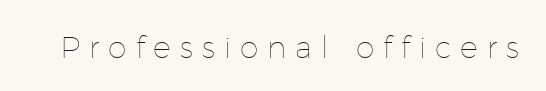
{"italic": "no", "bold": "no", "weight": "thin", "width": "normal", "stroke_contrast": "low", "x_height": "medium", "monospaced": "no", "underline": "no", "letter_spacing": "wide", "letter_spacing_em": 0.3, "glyph_px": 30}
